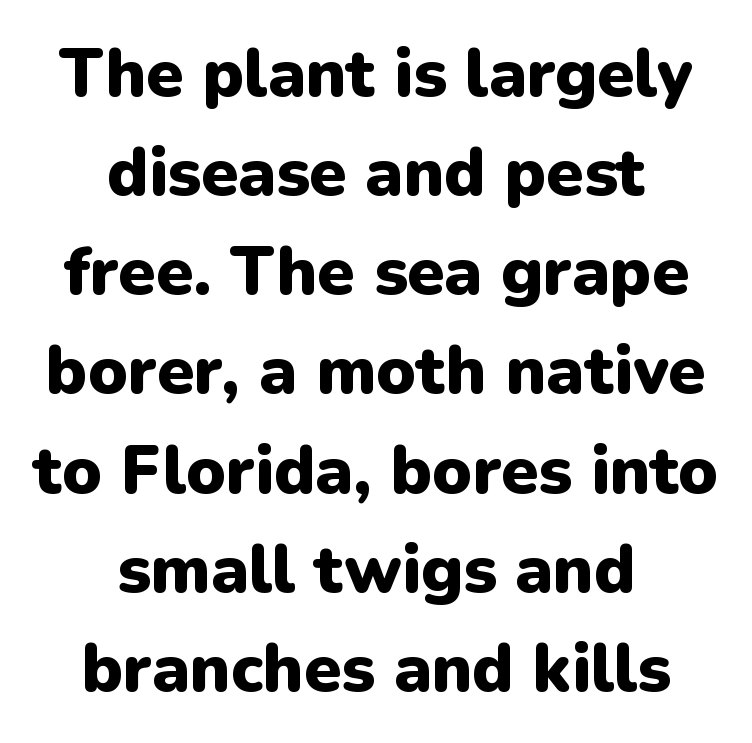
Font category for this specimen: sans-serif. Note the varied advance widths — an 'i' is clearly narrower than an 'm'. Letter spacing: default. The rendering positions every line midway between the sides. A clean baseline with only descenders dipping below it.
